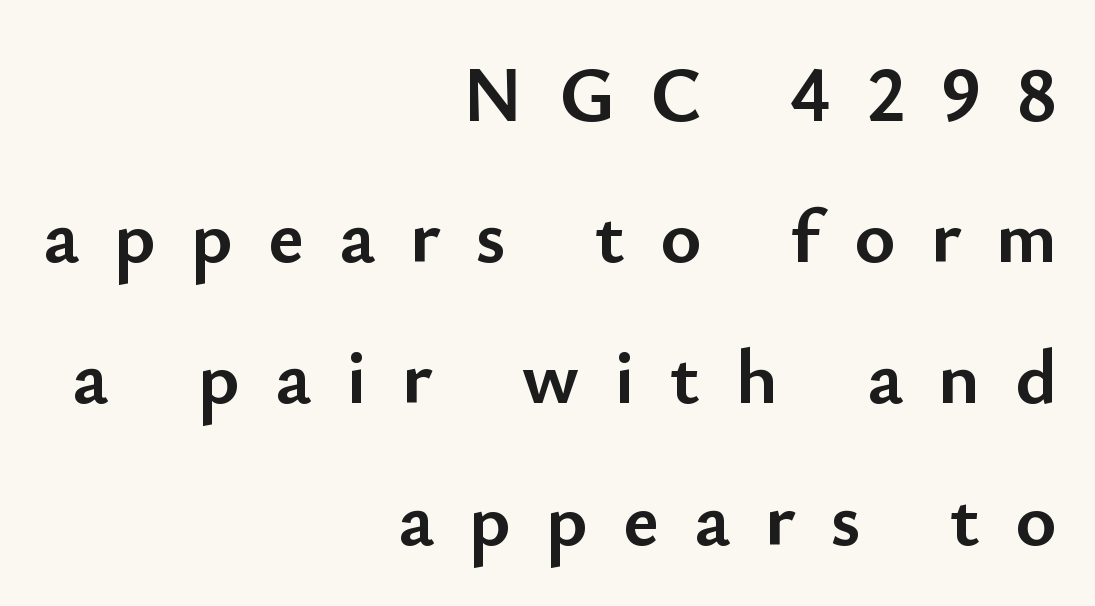
The setting favours the right margin, as signatures and pull-quotes sometimes do. Spacing between characters has been opened up far beyond the box default. Unlike italic type, these characters show no tilt at all. Nothing sits at the stroke ends, so this counts as sans-serif.
